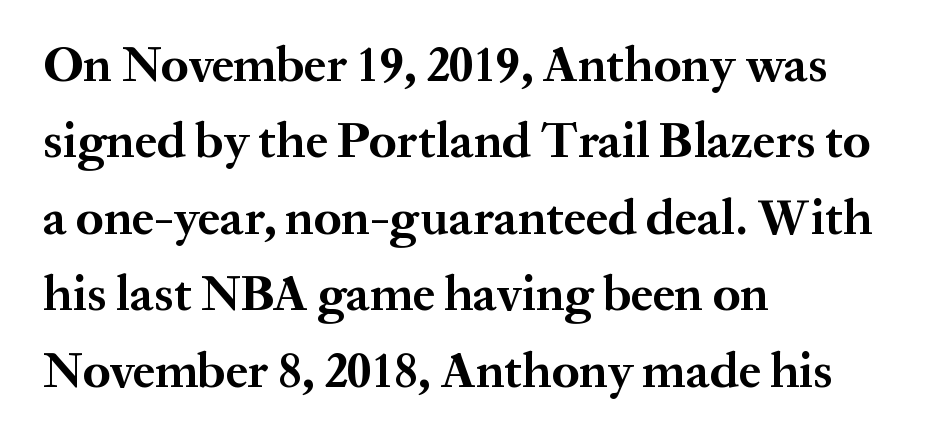
Q: Is the text bold? A: Yes.
Q: Is the text italic (slanted)? A: No, it is upright.
Q: Is the typeface a serif or a sans-serif typeface? A: Serif.
Q: Is the text underlined? A: No.
Q: How is the paragraph aligned? A: Left-aligned.
Q: Is the spacing between letters normal or unusually wide? A: Normal.
Q: Is the spacing between lines tight, normal or loose? A: Normal.
Q: Width (condensed, normal, or wide)? A: Normal.
Q: Stroke contrast? A: Medium.
Q: x-height? A: Medium.
Q: Monospaced? A: No.
